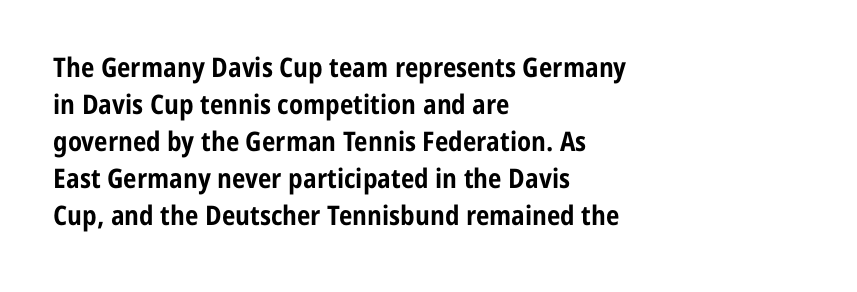
The image shows 27 px bold type, upright; set left-aligned, normal line spacing (1.37x), normal letter spacing, not underlined.
